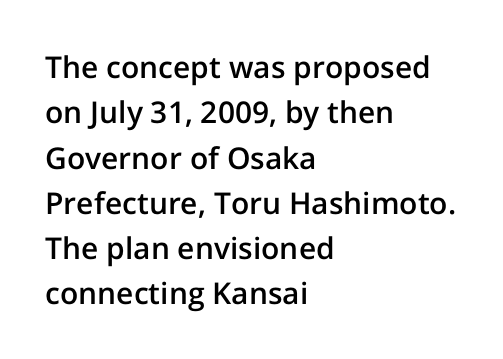
The image shows 30 px semibold sans-serif type, upright; set left-aligned, normal line spacing (1.51x), normal letter spacing, not underlined; low stroke contrast and a medium x-height.
